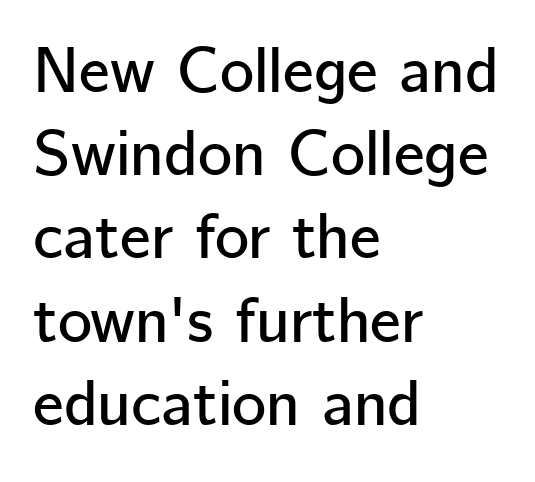
Every stem runs plumb, perpendicular to the baseline. There is no visible air inserted between adjacent glyphs. Just letters on the line, the space beneath them empty. Baseline-to-baseline distance is the conventional proportion of letter height. The rendering anchors every line to the left-hand side. Nothing sits at the stroke ends, so this counts as sans-serif.
